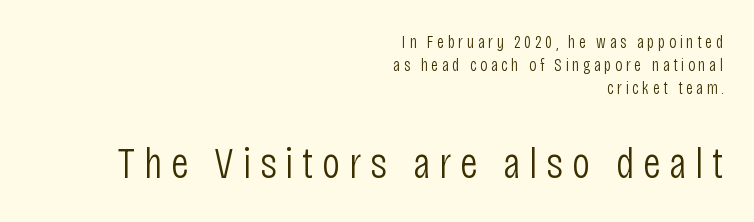
Q: Is the text bold? A: No.
Q: Is the text italic (slanted)? A: No, it is upright.
Q: Is the typeface a serif or a sans-serif typeface? A: Sans-serif.
Q: Is the text underlined? A: No.
Q: How is the paragraph aligned? A: Right-aligned.
Q: Is the spacing between lines tight, normal or loose? A: Normal.
Q: Which block of text is set in a larger size, the first (top) or the second (bottom)? A: The second (bottom) one.
Q: Width (condensed, normal, or wide)? A: Condensed.
Q: Stroke contrast? A: Low.
Q: x-height? A: Large.
Q: Monospaced? A: No.
